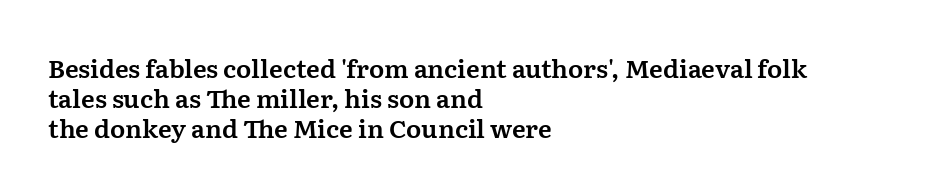
The image shows 25 px text type, upright; set left-aligned, line spacing 1.21x, normal letter spacing, not underlined.
